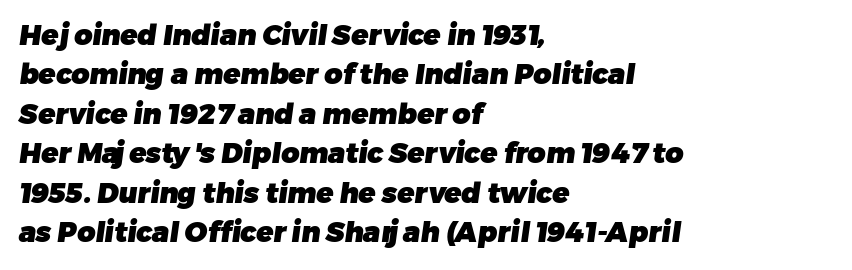
The space directly below the letters is spotless. A normal amount of white space separates one row of letters from the next. Typesetter's note: full bold, strokes at maximum text heaviness. Think of a printed novel: that variable character pitch is what you see here. The letters carry no serifs — their stems end cleanly without finishing strokes.
